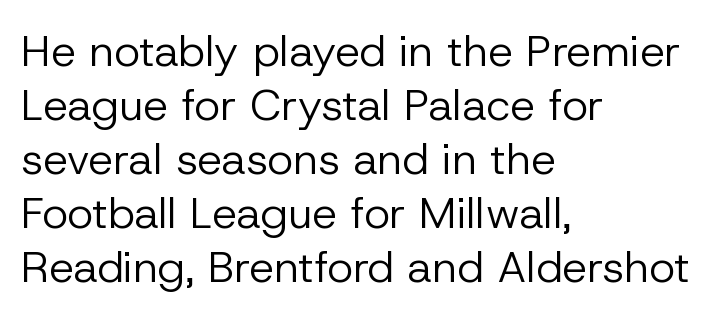
The image shows 44 px regular-weight sans-serif type, upright; set left-aligned, line spacing 1.23x, normal letter spacing, not underlined; low stroke contrast and a medium x-height.
